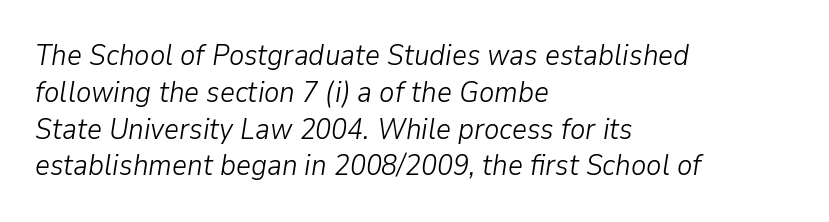
Q: Is the text bold? A: No.
Q: Is the text italic (slanted)? A: Yes, it leans right by about 9 degrees.
Q: Is the text underlined? A: No.
Q: How is the paragraph aligned? A: Left-aligned.
Q: Is the spacing between letters normal or unusually wide? A: Normal.
Q: Is the spacing between lines tight, normal or loose? A: Normal.
Q: Width (condensed, normal, or wide)? A: Normal.
Q: Stroke contrast? A: Low.
Q: x-height? A: Medium.
Q: Monospaced? A: No.
